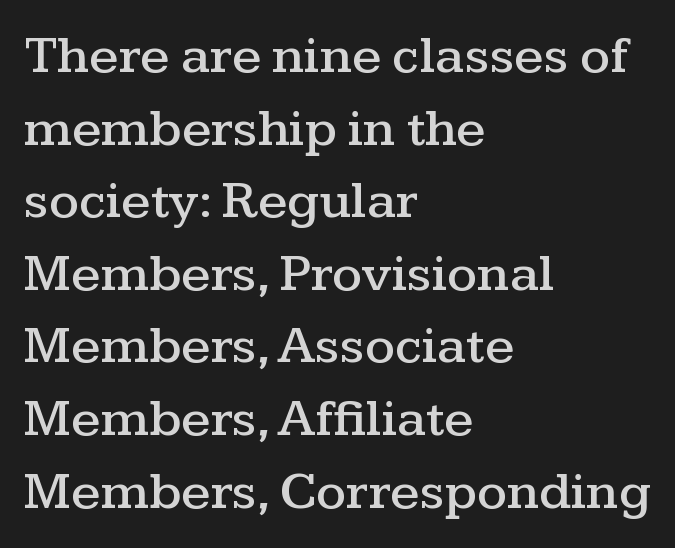
{"serif": "yes", "italic": "no", "width": "wide", "stroke_contrast": "medium", "x_height": "medium", "monospaced": "no", "underline": "no", "align": "left", "line_spacing": "normal", "line_spacing_ratio": 1.37, "letter_spacing": "normal", "letter_spacing_em": 0.0, "glyph_px": 53}
